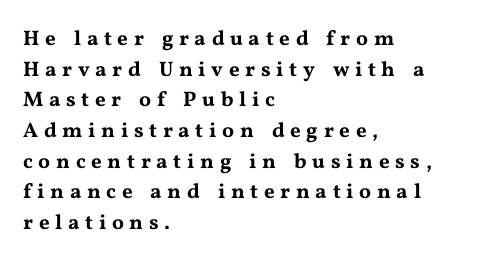
Q: Is the text italic (slanted)? A: No, it is upright.
Q: Is the text underlined? A: No.
Q: How is the paragraph aligned? A: Left-aligned.
Q: Is the spacing between letters normal or unusually wide? A: Unusually wide.
Q: Is the spacing between lines tight, normal or loose? A: Normal.
